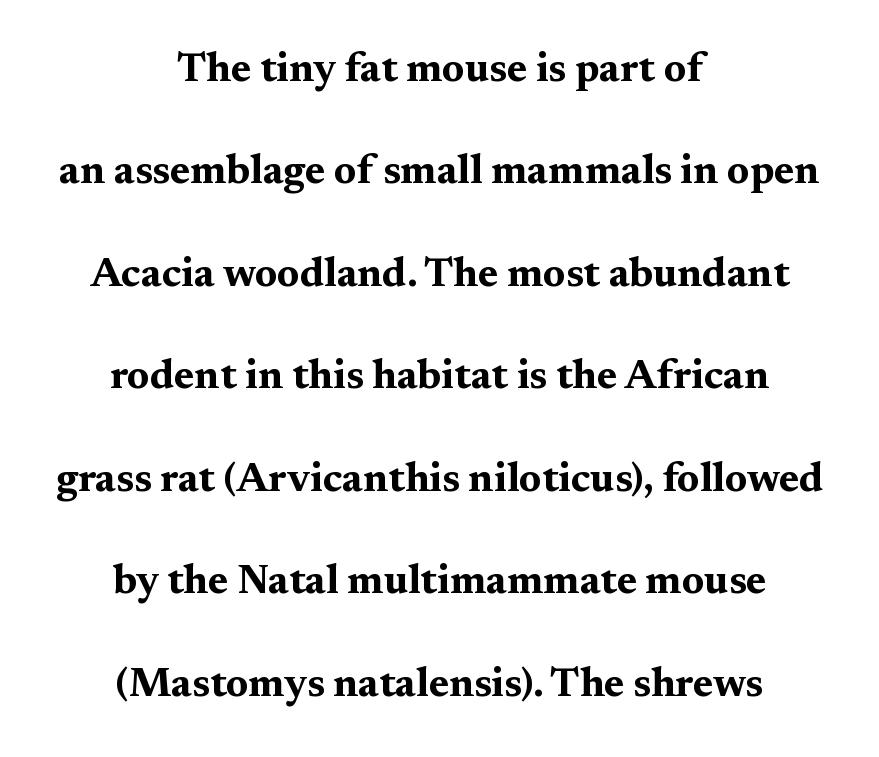
{"serif": "yes", "italic": "no", "bold": "yes", "weight": "bold", "width": "wide", "stroke_contrast": "medium", "x_height": "medium", "monospaced": "no", "underline": "no", "align": "center", "line_spacing": "loose", "line_spacing_ratio": 2.5, "letter_spacing": "normal", "letter_spacing_em": 0.0, "glyph_px": 41}
